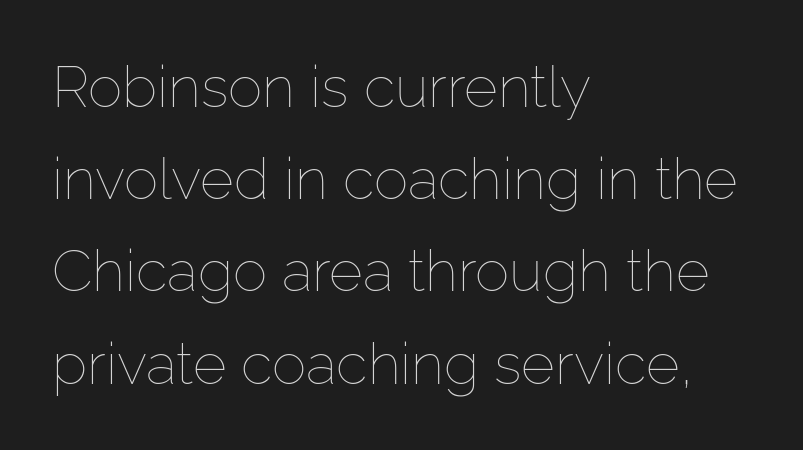
Q: Is the text bold? A: No.
Q: Is the text italic (slanted)? A: No, it is upright.
Q: Is the text underlined? A: No.
Q: How is the paragraph aligned? A: Left-aligned.
Q: Is the spacing between letters normal or unusually wide? A: Normal.
Q: Is the spacing between lines tight, normal or loose? A: Normal.
Q: Width (condensed, normal, or wide)? A: Normal.
Q: Stroke contrast? A: Low.
Q: x-height? A: Medium.
Q: Monospaced? A: No.
